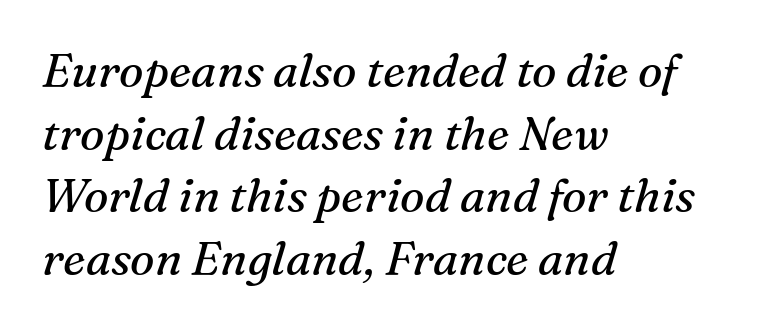
Q: Is the text bold? A: No.
Q: Is the text italic (slanted)? A: Yes, it leans right by about 16 degrees.
Q: Is the typeface a serif or a sans-serif typeface? A: Serif.
Q: Is the text underlined? A: No.
Q: How is the paragraph aligned? A: Left-aligned.
Q: Is the spacing between letters normal or unusually wide? A: Normal.
Q: Is the spacing between lines tight, normal or loose? A: Normal.
Q: Width (condensed, normal, or wide)? A: Normal.
Q: Stroke contrast? A: Medium.
Q: x-height? A: Medium.
Q: Monospaced? A: No.
